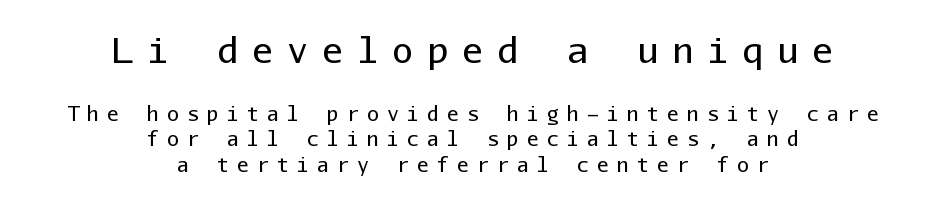
The designer gave the opening block more size than the closing block. Unlike a traditional serif, this face leaves its strokes unadorned. Look at the tracking — it's clearly loosened, letters drifting apart. The letters stand straight up with perfectly vertical stems. Weight: not bold — regular or lighter.
